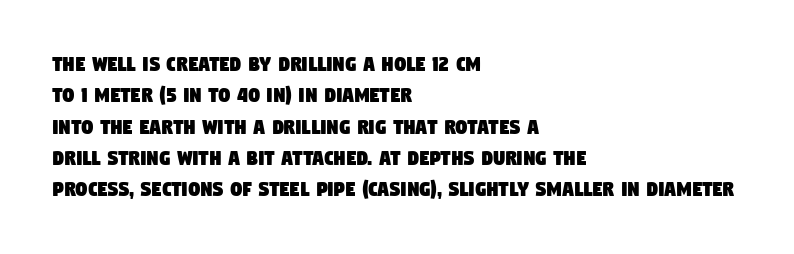
Q: Is the text underlined? A: No.
Q: How is the paragraph aligned? A: Left-aligned.
Q: Is the spacing between letters normal or unusually wide? A: Normal.
Q: Is the spacing between lines tight, normal or loose? A: Normal.
